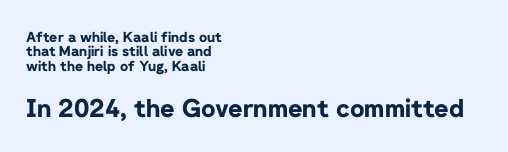
A classic flush-left, rag-right setting is used for this passage. Between these two stacked blocks, the lower one wins on size. The glyphs have the mass of a bold cut. No extra tracking has been applied to these lines. Anything drawn beneath the words? Only blank space.
